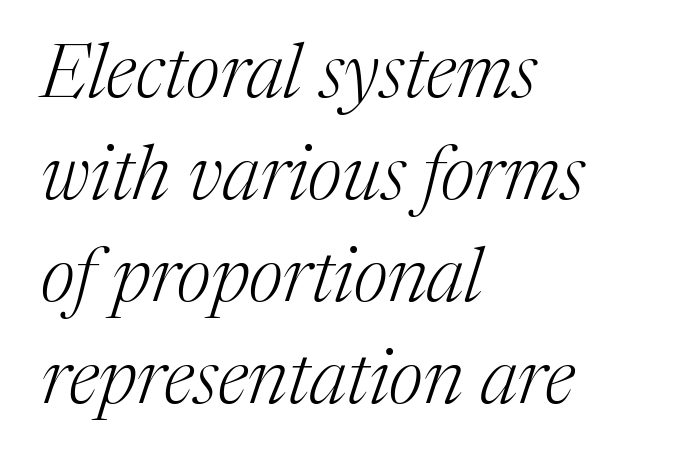
Q: Is the text bold? A: No.
Q: Is the text italic (slanted)? A: Yes, it leans right by about 17 degrees.
Q: Is the typeface a serif or a sans-serif typeface? A: Serif.
Q: Is the text underlined? A: No.
Q: How is the paragraph aligned? A: Left-aligned.
Q: Is the spacing between letters normal or unusually wide? A: Normal.
Q: Is the spacing between lines tight, normal or loose? A: Normal.
Q: Width (condensed, normal, or wide)? A: Normal.
Q: Stroke contrast? A: Medium.
Q: x-height? A: Medium.
Q: Monospaced? A: No.
